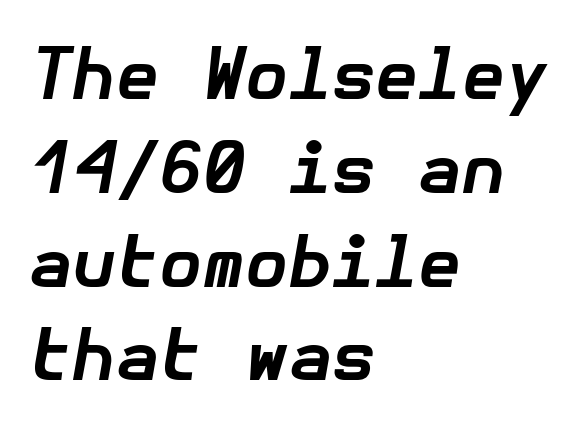
Q: Is the text bold? A: Yes.
Q: Is the text italic (slanted)? A: Yes, it leans right by about 10 degrees.
Q: Is the text underlined? A: No.
Q: How is the paragraph aligned? A: Left-aligned.
Q: Is the spacing between letters normal or unusually wide? A: Normal.
Q: Is the spacing between lines tight, normal or loose? A: Normal.
Q: Width (condensed, normal, or wide)? A: Normal.
Q: Stroke contrast? A: Low.
Q: x-height? A: Medium.
